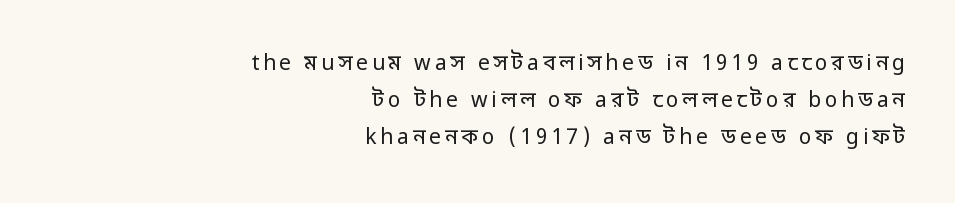
{"italic": "no", "bold": "no", "underline": "no", "align": "right", "line_spacing_ratio": 1.76, "glyph_px": 21}
